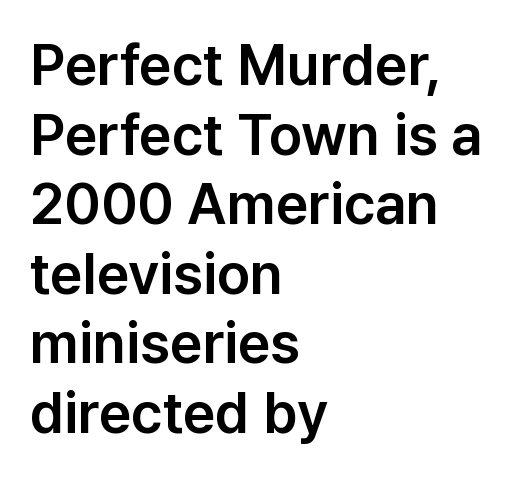
Q: Is the text italic (slanted)? A: No, it is upright.
Q: Is the typeface a serif or a sans-serif typeface? A: Sans-serif.
Q: Is the text underlined? A: No.
Q: How is the paragraph aligned? A: Left-aligned.
Q: Is the spacing between letters normal or unusually wide? A: Normal.
Q: Width (condensed, normal, or wide)? A: Normal.
Q: Stroke contrast? A: Low.
Q: x-height? A: Medium.
Q: Monospaced? A: No.
